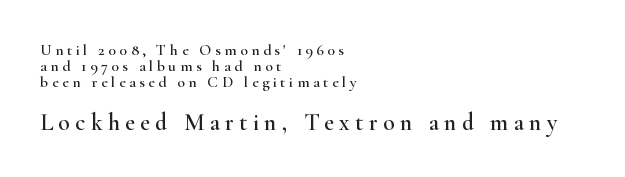
{"italic": "no", "underline": "no", "align": "left", "line_spacing": "tight", "line_spacing_ratio": 0.99, "letter_spacing": "wide", "letter_spacing_em": 0.22, "larger_block": "second", "size_ratio": 1.5, "glyph_px": 24}
